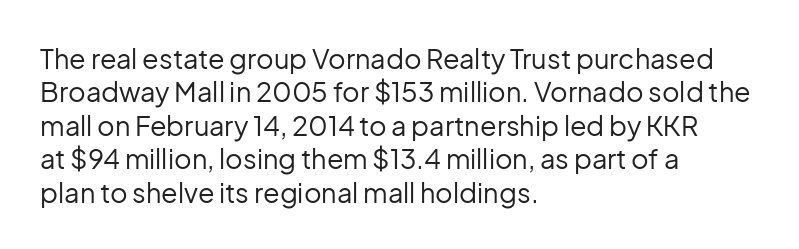
No letter is thick-stroked: the sample isn't bold. This rendering leaves character spacing at its baseline value. A bare baseline throughout the passage. Line beginnings align vertically; line endings do not. This sample uses an upright cut, with every glyph sitting square on the baseline.
